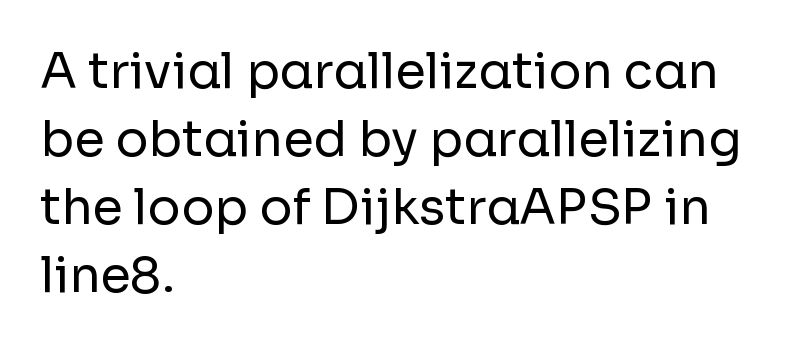
Q: Is the text bold? A: No.
Q: Is the text italic (slanted)? A: No, it is upright.
Q: Is the typeface a serif or a sans-serif typeface? A: Sans-serif.
Q: Is the text underlined? A: No.
Q: How is the paragraph aligned? A: Left-aligned.
Q: Is the spacing between letters normal or unusually wide? A: Normal.
Q: Is the spacing between lines tight, normal or loose? A: Normal.
Q: Width (condensed, normal, or wide)? A: Normal.
Q: Stroke contrast? A: Low.
Q: x-height? A: Medium.
Q: Monospaced? A: No.
